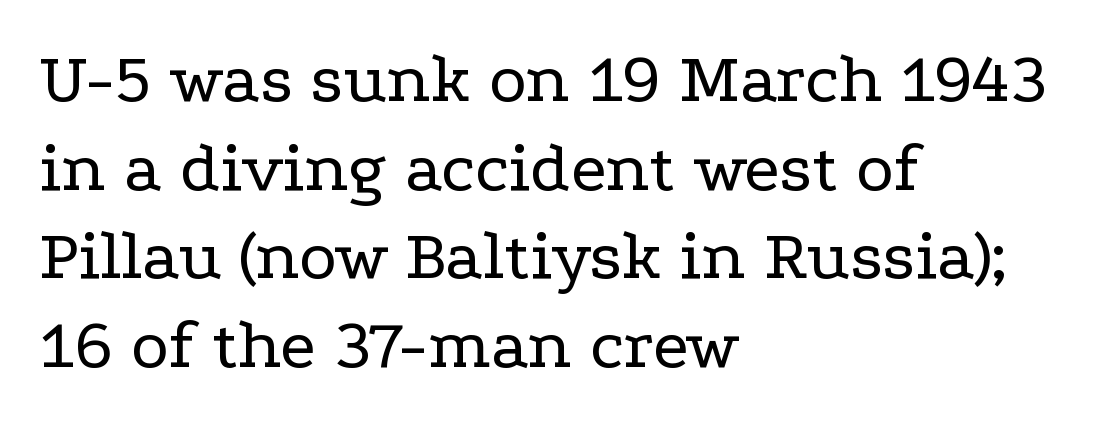
{"serif": "yes", "italic": "no", "bold": "no", "weight": "regular", "width": "wide", "stroke_contrast": "low", "x_height": "medium", "monospaced": "no", "underline": "no", "align": "left", "line_spacing_ratio": 1.23, "letter_spacing": "normal", "letter_spacing_em": 0.0, "glyph_px": 72}
